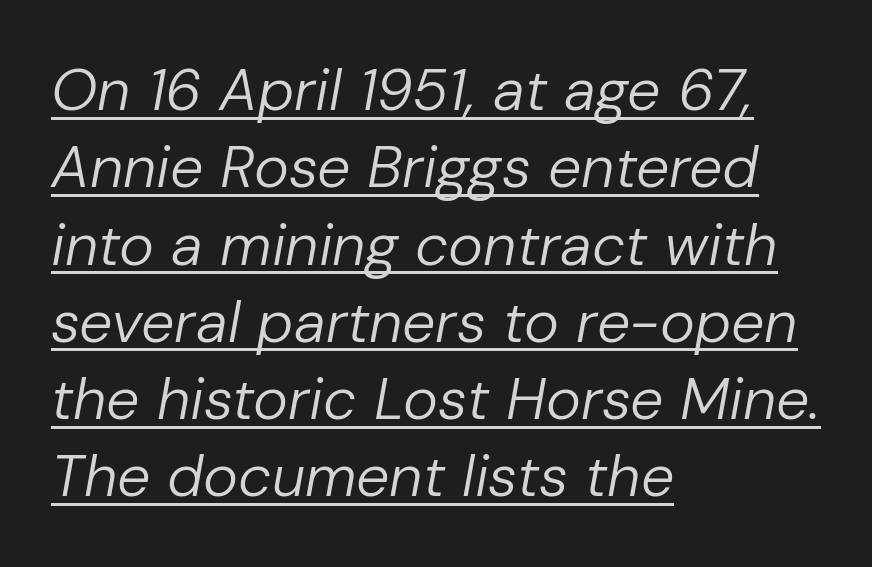
This rendering features underlined lettering. Character widths vary here, with narrow letters taking less room than wide ones. Compared with ordinary roman type, these characters are visibly tilted. This is not heavy type; no bold has been used.
